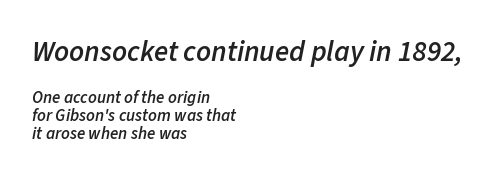
Compare the two chunks: the upper has the greater cap height. There's an unmistakable incline to the writing here. Spacing verdict: proportional, widths tailored to each character. There is no visible air inserted between adjacent glyphs. Cramped leading.
